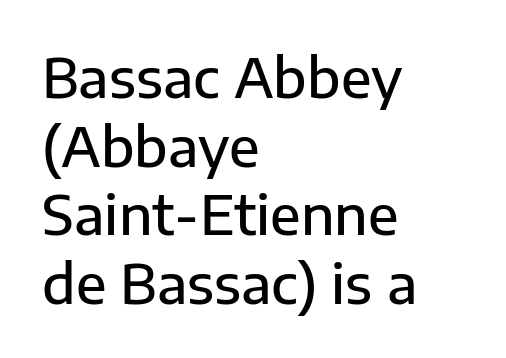
Q: Is the text bold? A: Semi-bold.
Q: Is the text italic (slanted)? A: No, it is upright.
Q: Is the typeface a serif or a sans-serif typeface? A: Sans-serif.
Q: Is the text underlined? A: No.
Q: How is the paragraph aligned? A: Left-aligned.
Q: Is the spacing between letters normal or unusually wide? A: Normal.
Q: Is the spacing between lines tight, normal or loose? A: Normal.
Q: Width (condensed, normal, or wide)? A: Normal.
Q: Stroke contrast? A: Low.
Q: x-height? A: Medium.
Q: Monospaced? A: No.
